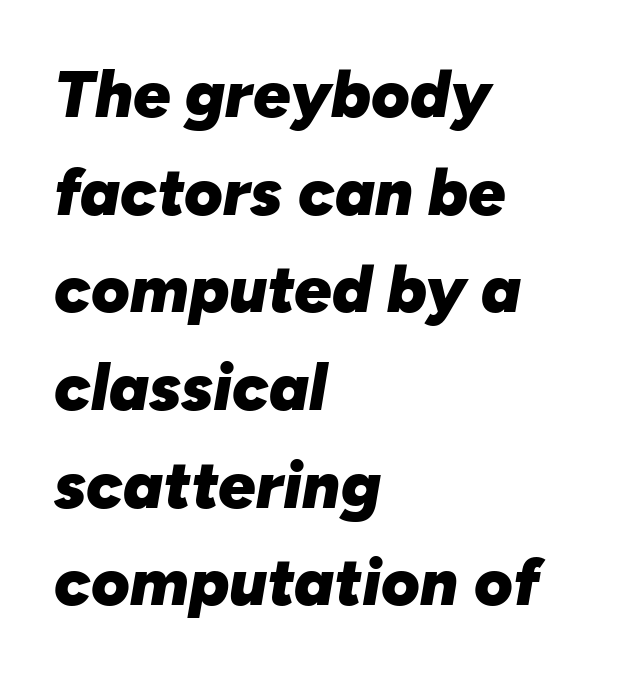
{"italic": "yes", "lean": "right", "slant_degrees": 10, "bold": "yes", "weight": "heavy", "width": "normal", "stroke_contrast": "low", "x_height": "medium", "monospaced": "no", "underline": "no", "align": "left", "line_spacing": "normal", "line_spacing_ratio": 1.48, "letter_spacing": "normal", "letter_spacing_em": 0.0, "glyph_px": 66}
